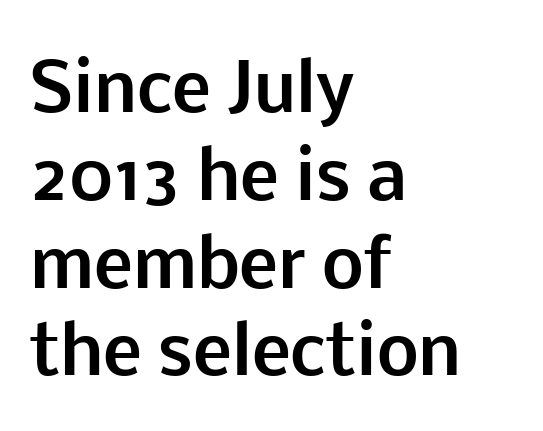
This is the regular roman posture of the typeface. Rule under the text: the space is simply empty. A typesetter would call this zero additional tracking. Varying glyph widths throughout — classic text-font behaviour.
